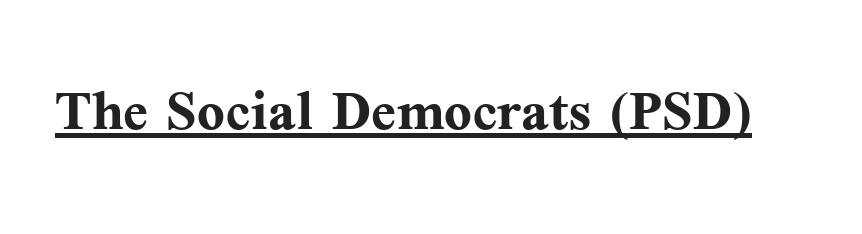
Q: Is the text bold? A: Yes.
Q: Is the text italic (slanted)? A: No, it is upright.
Q: Is the typeface a serif or a sans-serif typeface? A: Serif.
Q: Is the text underlined? A: Yes.
Q: Is the spacing between letters normal or unusually wide? A: Normal.
Q: Width (condensed, normal, or wide)? A: Normal.
Q: Stroke contrast? A: Medium.
Q: x-height? A: Medium.
Q: Monospaced? A: No.
